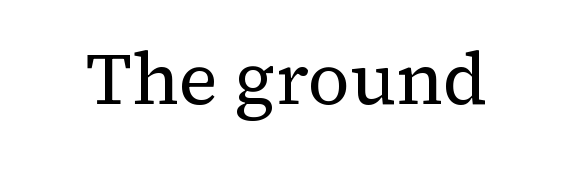
{"serif": "yes", "italic": "no", "bold": "no", "weight": "regular", "width": "normal", "stroke_contrast": "medium", "x_height": "medium", "monospaced": "no", "underline": "no", "letter_spacing": "normal", "letter_spacing_em": 0.0, "glyph_px": 73}
